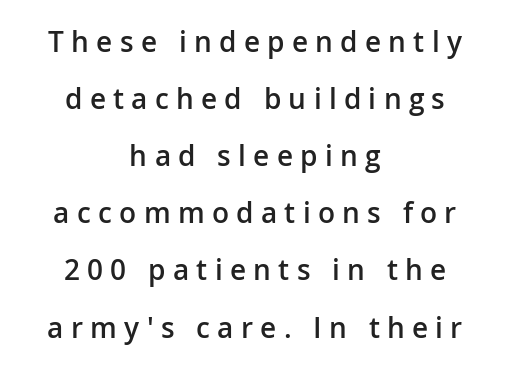
{"serif": "no", "italic": "no", "bold": "semi", "weight": "semibold", "width": "normal", "stroke_contrast": "low", "x_height": "medium", "monospaced": "no", "underline": "no", "align": "center", "line_spacing": "loose", "line_spacing_ratio": 2.04, "letter_spacing": "wide", "letter_spacing_em": 0.26, "glyph_px": 28}
